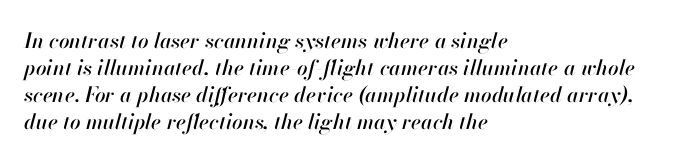
Q: Is the text italic (slanted)? A: Yes, it leans right by about 13 degrees.
Q: Is the text underlined? A: No.
Q: How is the paragraph aligned? A: Left-aligned.
Q: Is the spacing between letters normal or unusually wide? A: Normal.
Q: Is the spacing between lines tight, normal or loose? A: Normal.
